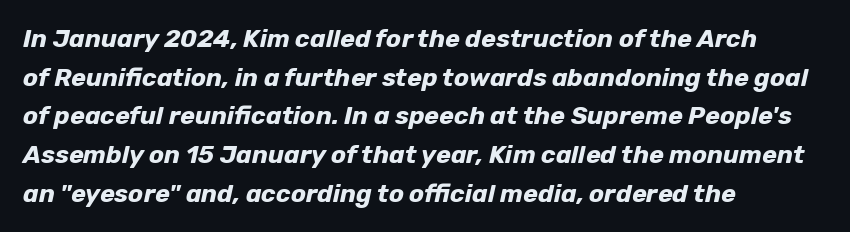
Q: Is the text bold? A: Yes.
Q: Is the text italic (slanted)? A: Yes, it leans right by about 12 degrees.
Q: Is the text underlined? A: No.
Q: How is the paragraph aligned? A: Left-aligned.
Q: Is the spacing between letters normal or unusually wide? A: Normal.
Q: Is the spacing between lines tight, normal or loose? A: Normal.
